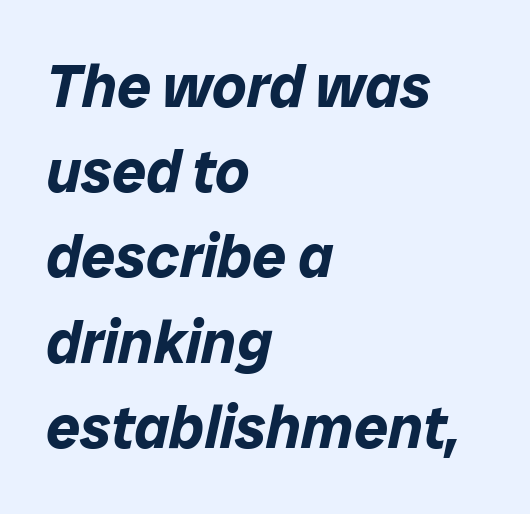
Glyph-to-glyph distance matches everyday printed text. Words float on clear page, feet unadorned. Do the characters align in a grid? No, the font is proportional. Does the leading feel generous? No, just average. The typesetting leans heavy: a genuine bold. One-word summary of the alignment: left.
